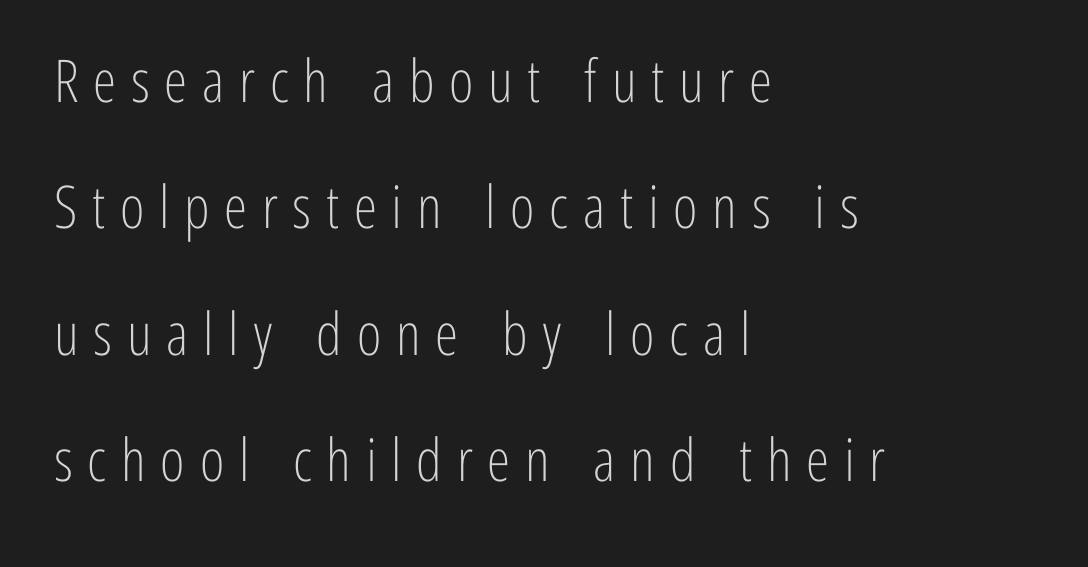
Q: Is the text bold? A: No.
Q: Is the text italic (slanted)? A: No, it is upright.
Q: Is the typeface a serif or a sans-serif typeface? A: Sans-serif.
Q: Is the text underlined? A: No.
Q: How is the paragraph aligned? A: Left-aligned.
Q: Is the spacing between letters normal or unusually wide? A: Unusually wide.
Q: Is the spacing between lines tight, normal or loose? A: Loose.
Q: Width (condensed, normal, or wide)? A: Condensed.
Q: Stroke contrast? A: Low.
Q: x-height? A: Medium.
Q: Monospaced? A: No.
